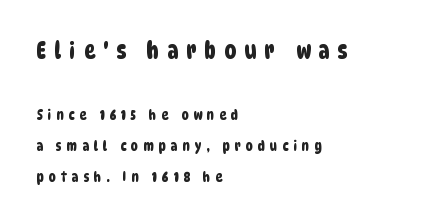
Glyph-to-glyph distance is far greater than everyday printed text. A clean baseline with only descenders dipping below it. The letters in the upper block stand taller than those in the block below. The rag falls on the right side of this text block. Vertical spacing — loose.
